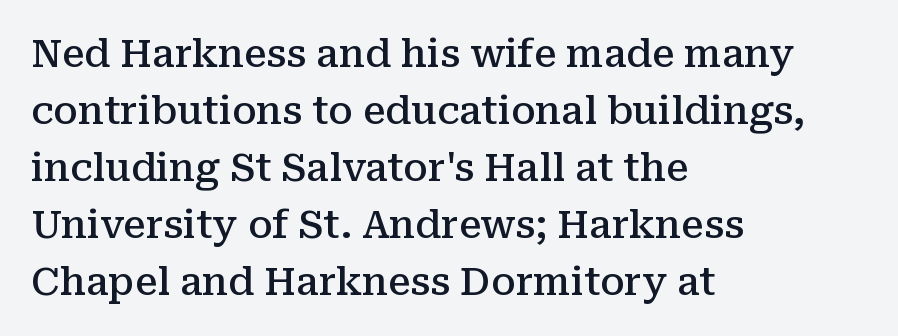
The image shows 38 px semibold serif type, upright; set left-aligned, normal line spacing (1.5x), normal letter spacing, not underlined; medium stroke contrast and a medium x-height.
